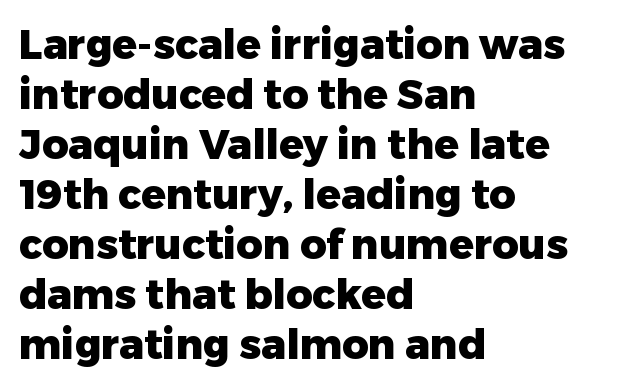
{"serif": "no", "italic": "no", "bold": "yes", "weight": "heavy", "width": "normal", "stroke_contrast": "low", "x_height": "medium", "monospaced": "no", "underline": "no", "align": "left", "line_spacing_ratio": 1.22, "letter_spacing": "normal", "letter_spacing_em": 0.0, "glyph_px": 41}
